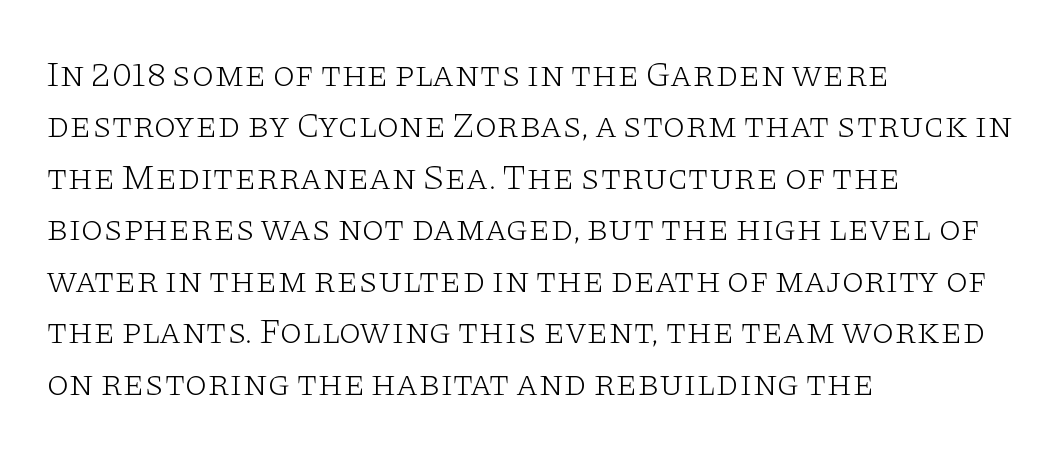
{"serif": "yes", "italic": "no", "bold": "no", "weight": "light", "width": "wide", "stroke_contrast": "low", "x_height": "large", "monospaced": "no", "underline": "no", "align": "left", "line_spacing": "normal", "line_spacing_ratio": 1.43, "letter_spacing": "normal", "letter_spacing_em": 0.0, "glyph_px": 36}
